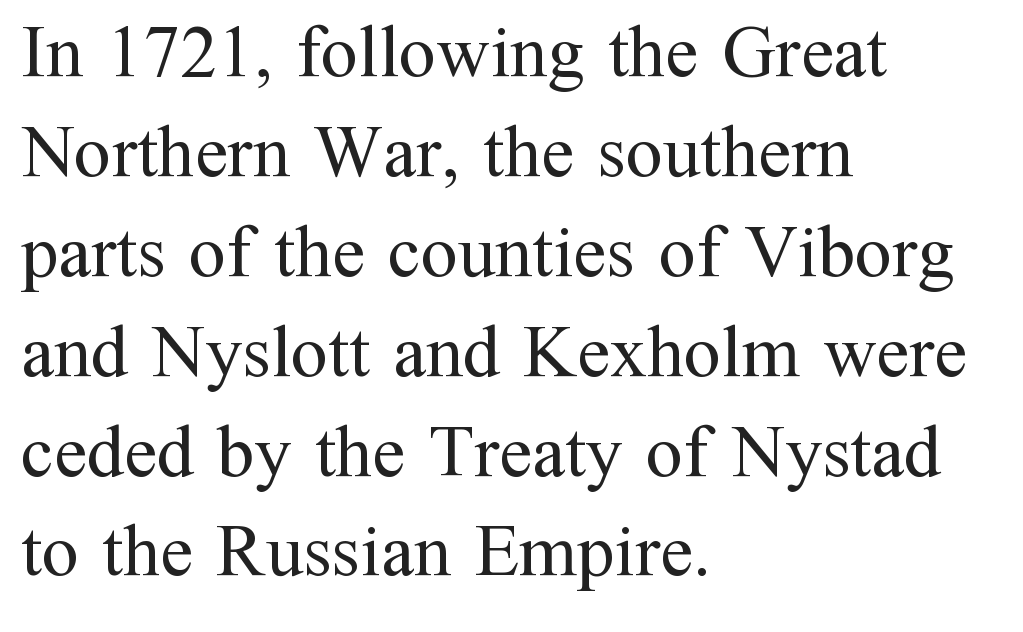
Horizontal bands of white between lines are of average thickness. Plain, unruled lines of type. The face looks like a standard text weight, possibly lighter. Italic? Not at all — the glyphs are vertical. This sample uses plain, unmodified letter spacing. The face used here is proportionally spaced, like ordinary book or web type.
